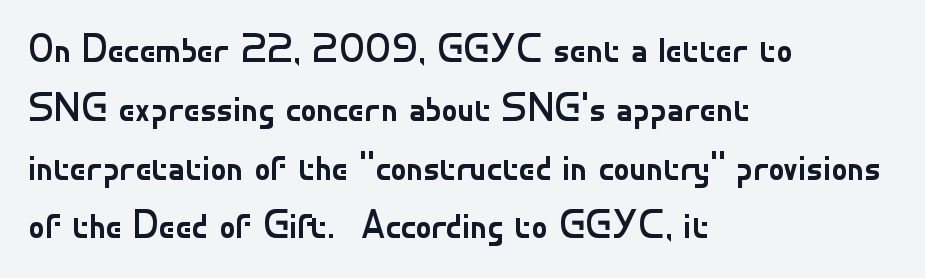
{"serif": "no", "italic": "no", "bold": "no", "weight": "regular", "width": "normal", "stroke_contrast": "low", "x_height": "small", "monospaced": "no", "underline": "no", "align": "left", "line_spacing": "normal", "line_spacing_ratio": 1.47, "letter_spacing": "normal", "letter_spacing_em": 0.0, "glyph_px": 40}
